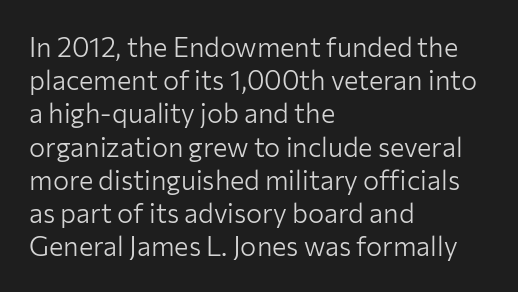
{"italic": "no", "bold": "no", "underline": "no", "align": "left", "line_spacing_ratio": 1.23, "letter_spacing": "normal", "letter_spacing_em": 0.0, "glyph_px": 27}
